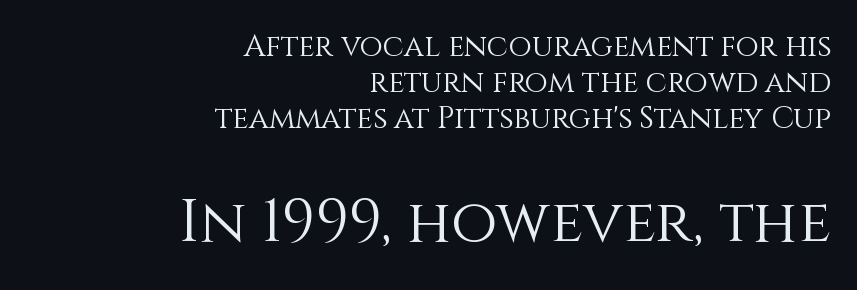
This is roman type, the default non-slanted kind. The strip under each line holds only bare page. Looks like regular typesetting: each glyph gets only the width it needs. Right-aligned paragraph, ragged on the left.
